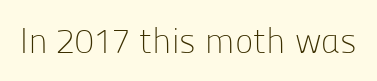
Q: Is the text bold? A: No.
Q: Is the text italic (slanted)? A: No, it is upright.
Q: Is the typeface a serif or a sans-serif typeface? A: Sans-serif.
Q: Is the text underlined? A: No.
Q: Is the spacing between letters normal or unusually wide? A: Normal.
Q: Width (condensed, normal, or wide)? A: Normal.
Q: Stroke contrast? A: Low.
Q: x-height? A: Medium.
Q: Monospaced? A: No.
